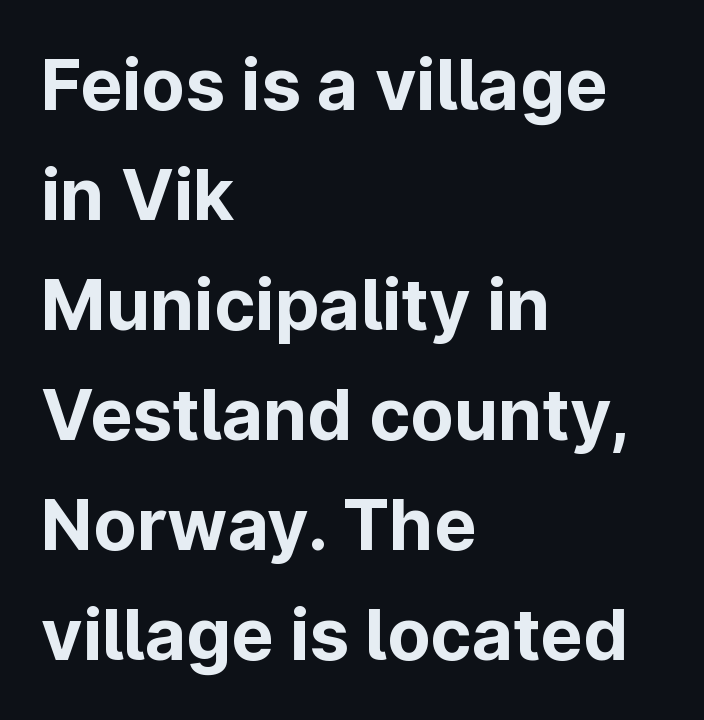
The rendering keeps characters at their native spacing. The string is rendered with underlining switched off. As a designer I'd log this as weight 700, bold. The line-height multiplier appears to be the usual default. To sum up the face: it is a sans, with no serifs. This sample has the flowing, uneven cadence of proportional lettering.
